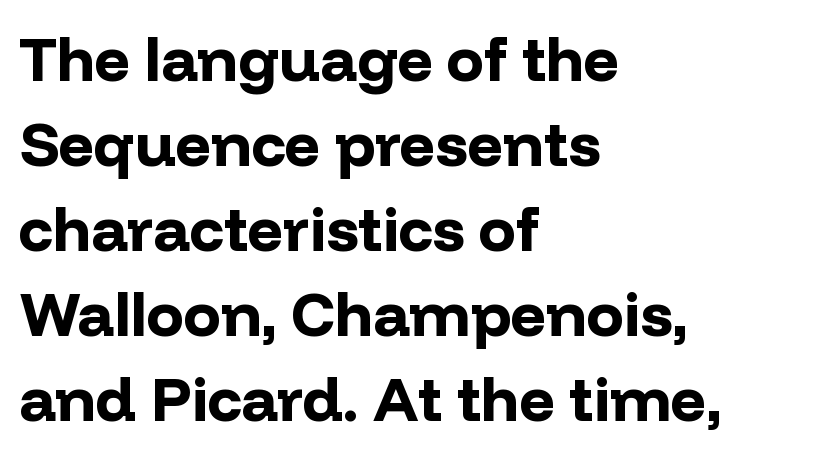
Q: Is the text bold? A: Yes.
Q: Is the text italic (slanted)? A: No, it is upright.
Q: Is the typeface a serif or a sans-serif typeface? A: Sans-serif.
Q: Is the text underlined? A: No.
Q: How is the paragraph aligned? A: Left-aligned.
Q: Is the spacing between letters normal or unusually wide? A: Normal.
Q: Is the spacing between lines tight, normal or loose? A: Normal.
Q: Width (condensed, normal, or wide)? A: Normal.
Q: Stroke contrast? A: Low.
Q: x-height? A: Medium.
Q: Monospaced? A: No.
